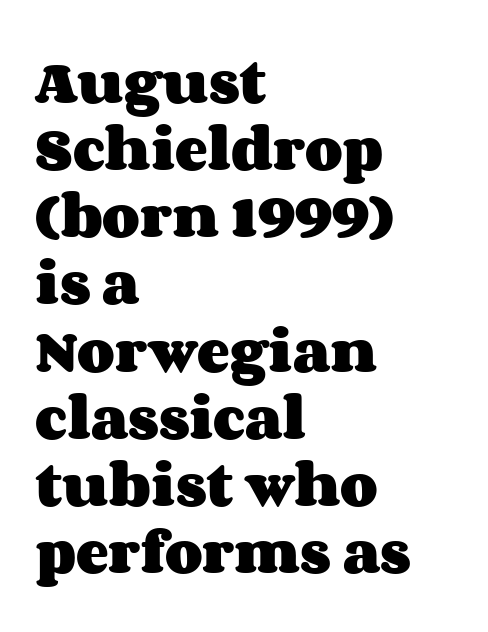
Teacher's note: observe the even left margin — that is flush-left alignment. Is the type bold? Yes — the strokes are clearly thick and heavy. Do the characters align in a grid? No, the font is proportional. No italicization has been applied; the sample stays upright. The words here are not underlined. Regarding leading, the lines here are spaced in the standard way.
